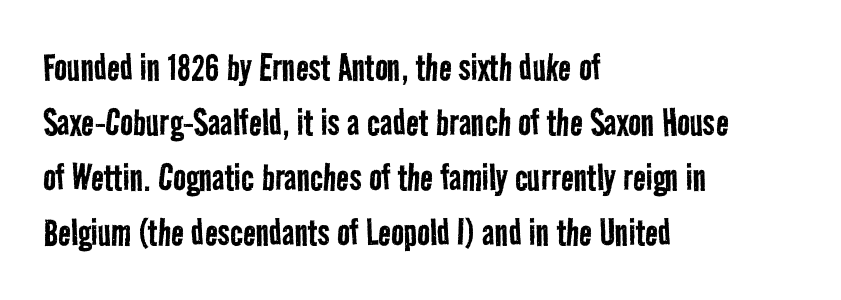
Stroke mass is kept to a normal reading level or below. This sample keeps an unexceptional amount of space between lines. Spacing verdict: proportional, widths tailored to each character. Classification — sans serif. These lines are set flush left with a ragged right edge.
